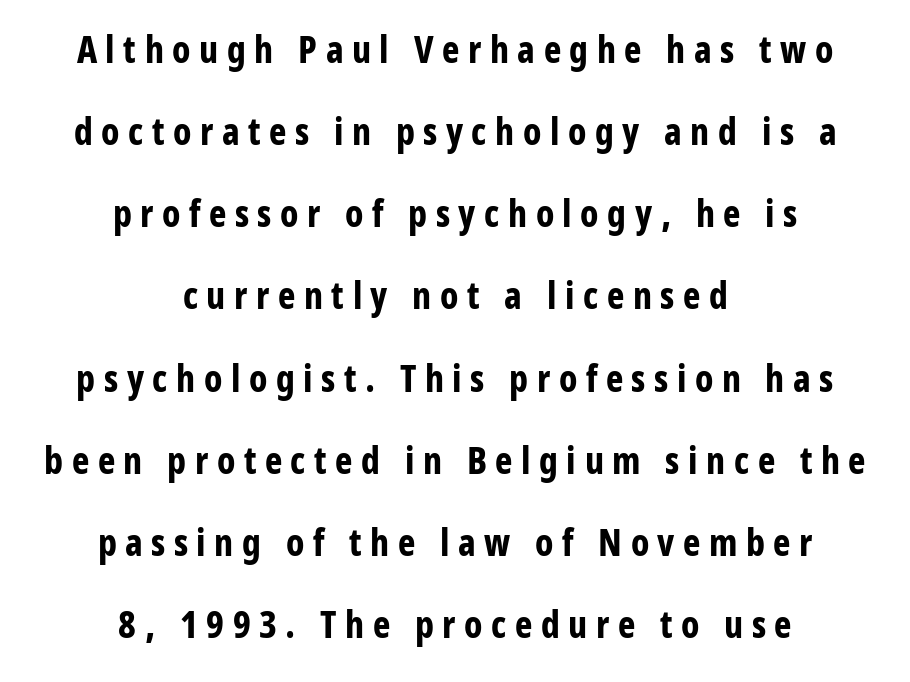
Q: Is the text bold? A: Yes.
Q: Is the text italic (slanted)? A: No, it is upright.
Q: Is the typeface a serif or a sans-serif typeface? A: Sans-serif.
Q: Is the text underlined? A: No.
Q: How is the paragraph aligned? A: Centered.
Q: Is the spacing between letters normal or unusually wide? A: Unusually wide.
Q: Is the spacing between lines tight, normal or loose? A: Loose.
Q: Width (condensed, normal, or wide)? A: Condensed.
Q: Stroke contrast? A: Low.
Q: x-height? A: Medium.
Q: Monospaced? A: No.
